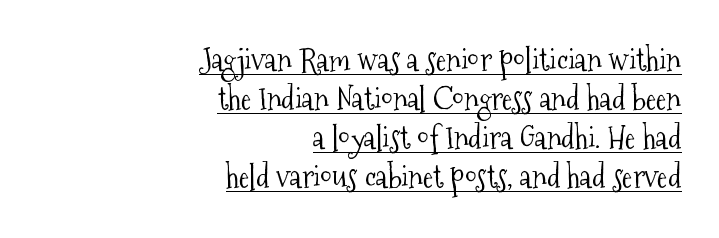
The image shows 31 px light, condensed serif type, upright; set right-aligned, normal line spacing (1.26x), normal letter spacing, underlined; medium stroke contrast and a medium x-height.
